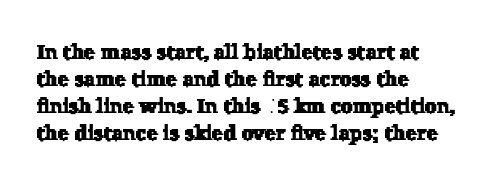
{"underline": "no", "align": "left", "line_spacing": "normal", "line_spacing_ratio": 1.29, "letter_spacing": "normal", "letter_spacing_em": 0.0, "glyph_px": 21}
